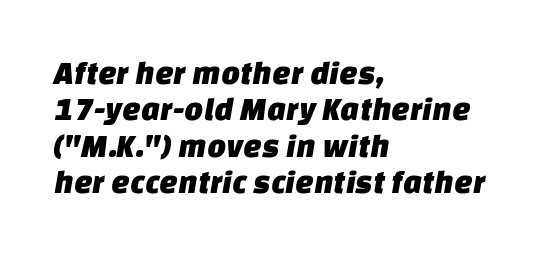
Looks like regular typesetting: each glyph gets only the width it needs. To sum up the face: it is a sans, with no serifs. The tracking reads as untouched default to a designer's eye. The ragged edge is on the right, which tells us the setting is flush left.
